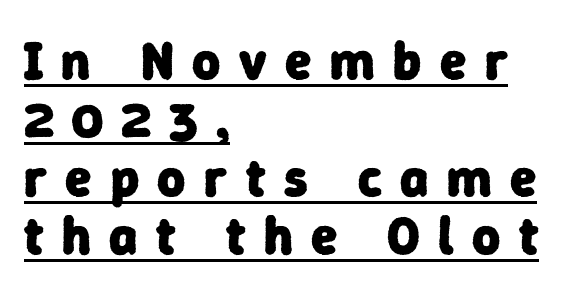
The image shows 54 px heavy sans-serif type; set left-aligned, tight line spacing (1.08x), unusually wide letter spacing (+0.34 em), underlined; low stroke contrast and a medium x-height.
